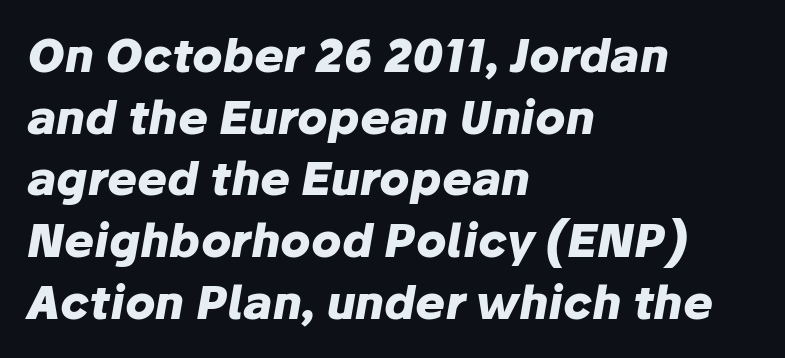
Weight: bold. You can tell it's italic because the verticals aren't actually vertical. The letters advance in unequal steps, a hallmark of proportional type. The leading is moderate, giving the passage an even texture.
